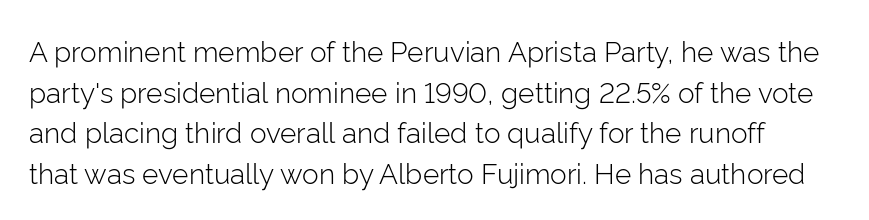
Nothing unusual about the tracking: characters are spaced as the font intends. Does the leading feel generous? No, just average. The weight would be labelled regular, book, light, or lighter still. Regarding serifs, this sample does without them.
